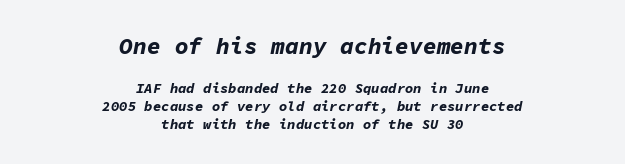
The image shows 23 px bold type, italic (leaning right); set centered, normal line spacing (1.28x), normal letter spacing, not underlined; the first (top) block is 1.64x larger.
